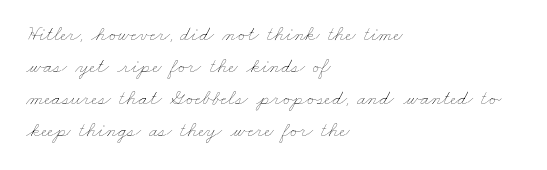
Q: Is the text bold? A: No.
Q: Is the text underlined? A: No.
Q: How is the paragraph aligned? A: Left-aligned.
Q: Is the spacing between letters normal or unusually wide? A: Normal.
Q: Is the spacing between lines tight, normal or loose? A: Normal.
